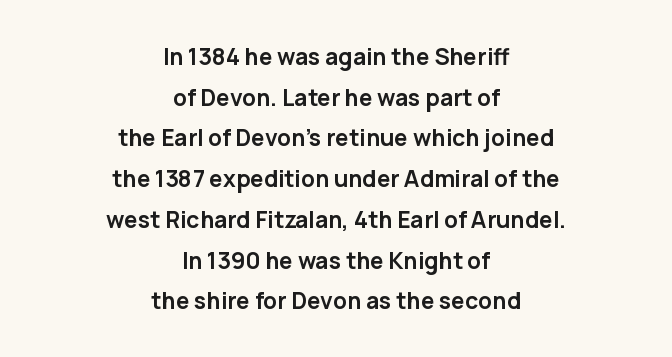
Q: Is the text bold? A: Yes.
Q: Is the text italic (slanted)? A: No, it is upright.
Q: Is the text underlined? A: No.
Q: How is the paragraph aligned? A: Centered.
Q: Is the spacing between letters normal or unusually wide? A: Normal.
